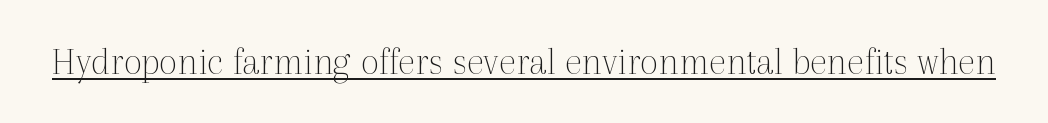
Q: Is the text bold? A: No.
Q: Is the text italic (slanted)? A: No, it is upright.
Q: Is the typeface a serif or a sans-serif typeface? A: Serif.
Q: Is the text underlined? A: Yes.
Q: Is the spacing between letters normal or unusually wide? A: Normal.
Q: Width (condensed, normal, or wide)? A: Normal.
Q: x-height? A: Medium.
Q: Monospaced? A: No.
